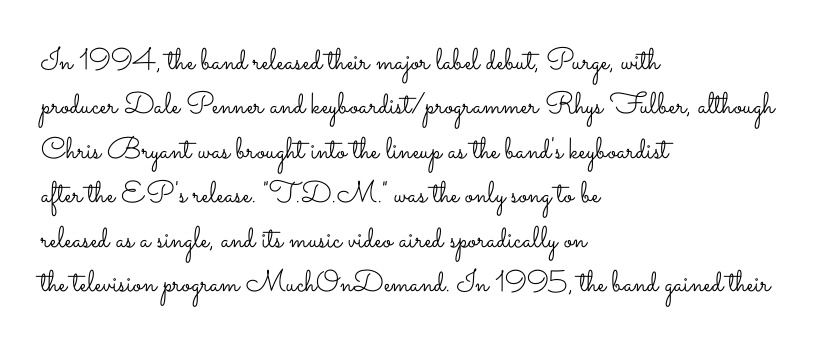
The image shows 30 px light, wide type; set left-aligned, normal line spacing (1.48x), normal letter spacing, not underlined; low stroke contrast and a small x-height.
